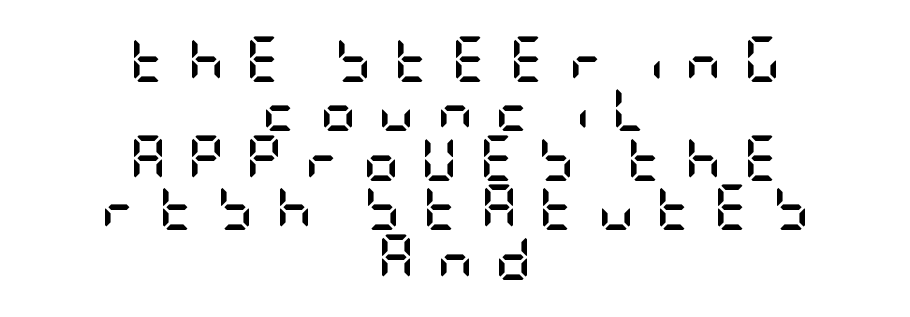
{"serif": "no", "italic": "no", "bold": "yes", "weight": "semibold", "width": "condensed", "stroke_contrast": "low", "x_height": "large", "underline": "no", "align": "center", "line_spacing": "tight", "line_spacing_ratio": 1.1, "letter_spacing": "wide", "letter_spacing_em": 0.48, "glyph_px": 45}
